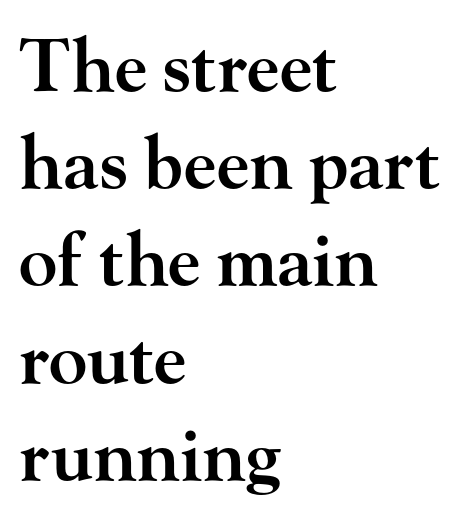
Q: Is the text bold? A: Semi-bold.
Q: Is the text italic (slanted)? A: No, it is upright.
Q: Is the typeface a serif or a sans-serif typeface? A: Serif.
Q: Is the text underlined? A: No.
Q: How is the paragraph aligned? A: Left-aligned.
Q: Is the spacing between letters normal or unusually wide? A: Normal.
Q: Is the spacing between lines tight, normal or loose? A: Normal.
Q: Width (condensed, normal, or wide)? A: Wide.
Q: Stroke contrast? A: High.
Q: x-height? A: Small.
Q: Monospaced? A: No.
